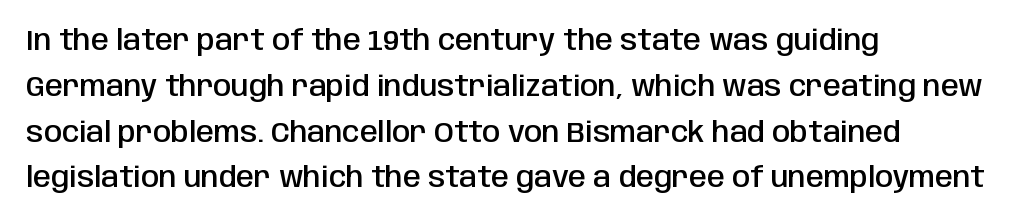
Posture: vertical. Is the type bold? Partly — it's a semibold, heavier than regular but not fully bold. The words here are not underlined. Short note: letters normally spaced. Is this a fixed-width face? No — the glyphs have proportional, varying widths.
